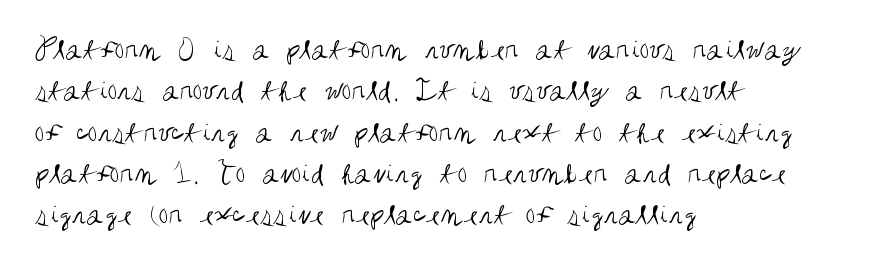
{"serif": "no", "bold": "no", "weight": "regular", "width": "condensed", "stroke_contrast": "medium", "x_height": "large", "monospaced": "no", "underline": "no", "align": "left", "line_spacing": "normal", "line_spacing_ratio": 1.29, "letter_spacing": "normal", "letter_spacing_em": 0.0, "glyph_px": 32}
